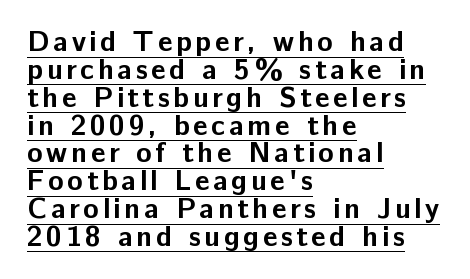
Each glyph is drawn with heavy, bold strokes. The specimen reads as upright at a glance. A continuous stroke trails under the words, as in a hyperlink. No feet cap the strokes, marking this as sans-serif type. Looks like regular typesetting: each glyph gets only the width it needs. The passage is arranged the way most books set body copy — flush left.
